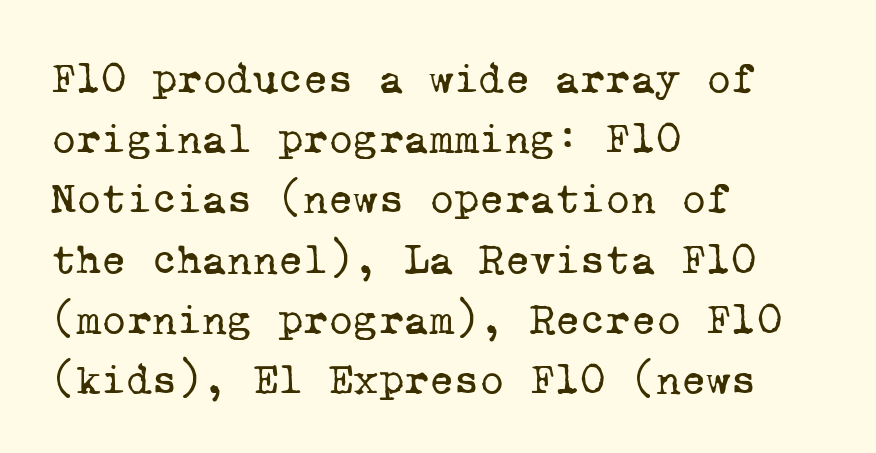
Counters stay open thanks to moderate or lighter strokes. The paragraph has a hard left edge and a soft right edge. The face used here is seriffed, in the tradition of book romans. Reading down the column, the eye jumps a familiar distance to each next line. Type without underlining.
